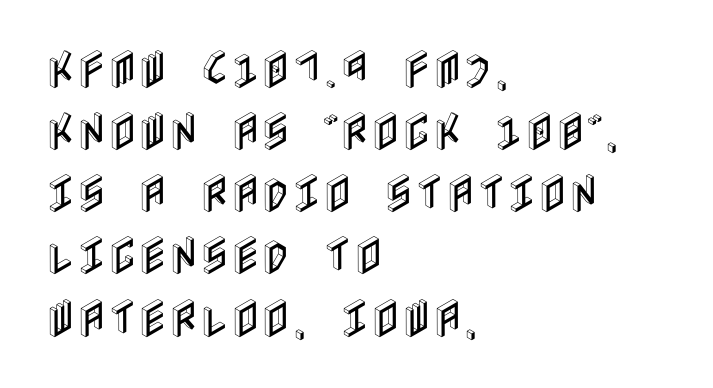
Q: Is the text italic (slanted)? A: No, it is upright.
Q: Is the text underlined? A: No.
Q: How is the paragraph aligned? A: Left-aligned.
Q: Is the spacing between letters normal or unusually wide? A: Normal.
Q: Is the spacing between lines tight, normal or loose? A: Normal.
Q: Width (condensed, normal, or wide)? A: Condensed.
Q: x-height? A: Large.
